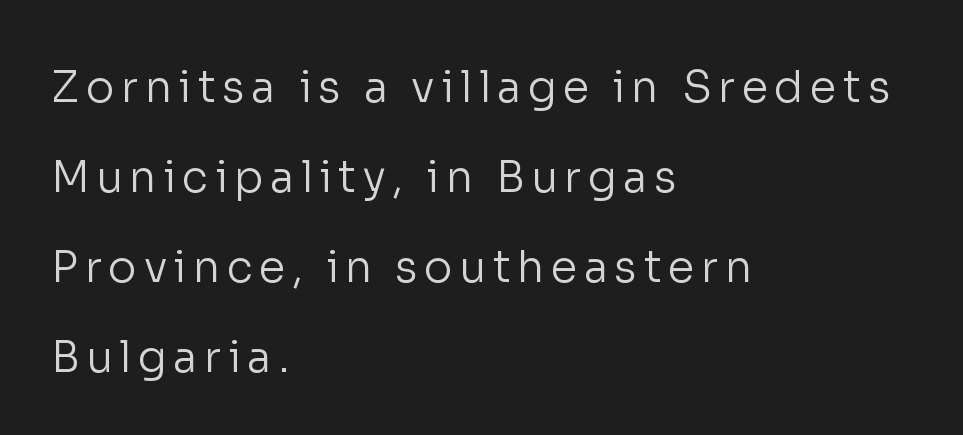
{"serif": "no", "italic": "no", "bold": "no", "weight": "regular", "width": "normal", "stroke_contrast": "low", "x_height": "medium", "monospaced": "no", "underline": "no", "align": "left", "line_spacing": "loose", "line_spacing_ratio": 2.09, "glyph_px": 43}
